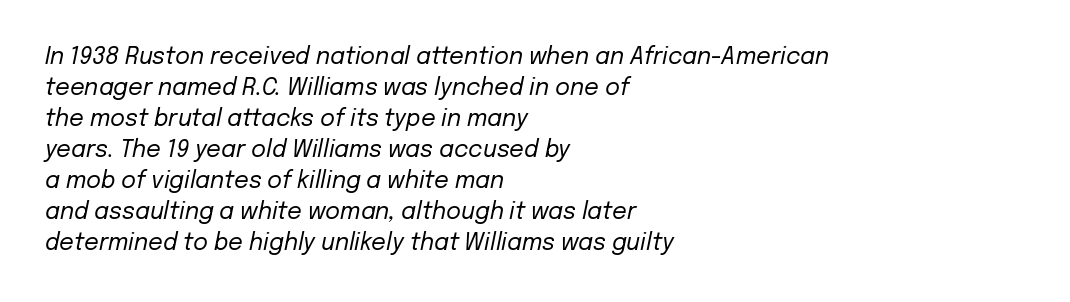
Teacher's note: observe the even left margin — that is flush-left alignment. Evenly set lines give the paragraph a standard silhouette. Check under the words: just untouched page. The weight tops out at a normal text grade. Tracking here is standard; glyphs follow each other at the usual distance.
